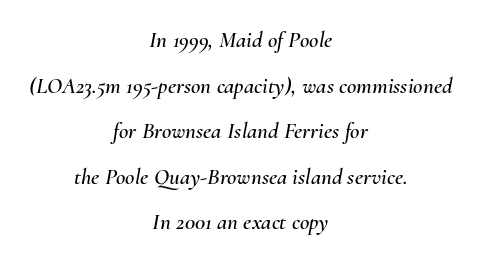
The image shows 23 px text type, italic (leaning right); set centered, loose line spacing (1.98x), normal letter spacing, not underlined.
